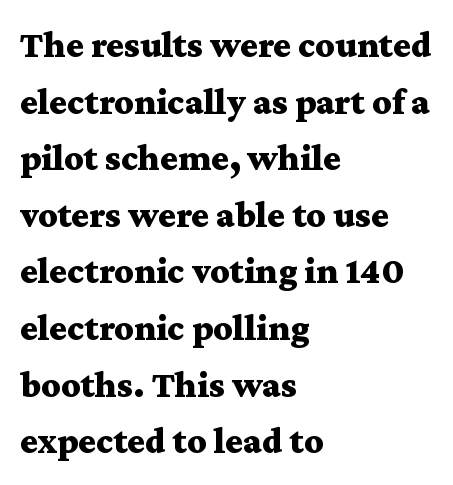
Note the varied advance widths — an 'i' is clearly narrower than an 'm'. Reading down the column, the eye jumps a familiar distance to each next line. I'd call this a serif setting — the letters wear small feet. When letters stand straight like this, we call the style roman or upright. The lines are quadded left. Each word holds together tightly as a unit, with standard inter-letter gaps.
